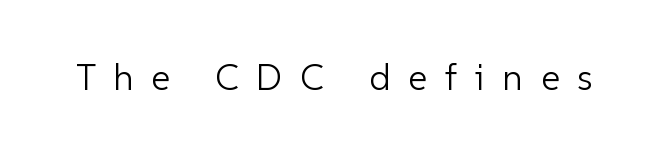
{"serif": "no", "italic": "no", "bold": "no", "weight": "light", "width": "normal", "stroke_contrast": "low", "x_height": "medium", "monospaced": "no", "underline": "no", "letter_spacing": "wide", "letter_spacing_em": 0.48, "glyph_px": 37}
